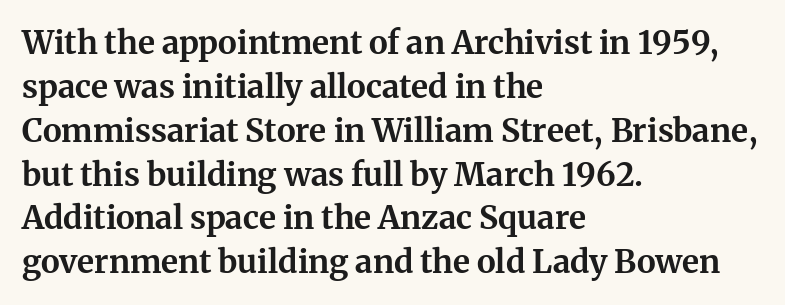
{"serif": "yes", "italic": "no", "bold": "yes", "weight": "bold", "width": "normal", "stroke_contrast": "medium", "x_height": "medium", "monospaced": "no", "underline": "no", "align": "left", "line_spacing": "normal", "line_spacing_ratio": 1.37, "letter_spacing": "normal", "letter_spacing_em": 0.0, "glyph_px": 32}
